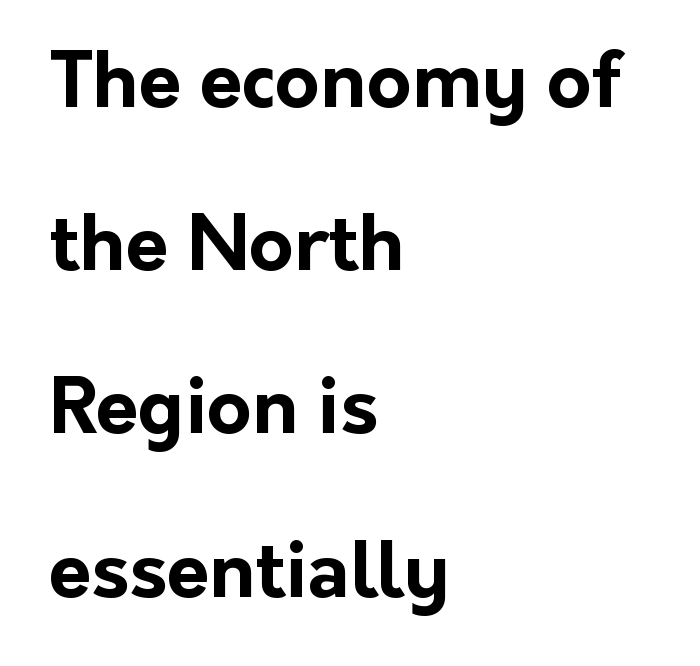
{"serif": "no", "italic": "no", "bold": "yes", "weight": "bold", "width": "normal", "stroke_contrast": "low", "x_height": "medium", "monospaced": "no", "underline": "no", "align": "left", "line_spacing": "loose", "line_spacing_ratio": 2.12, "letter_spacing": "normal", "letter_spacing_em": 0.0, "glyph_px": 77}
